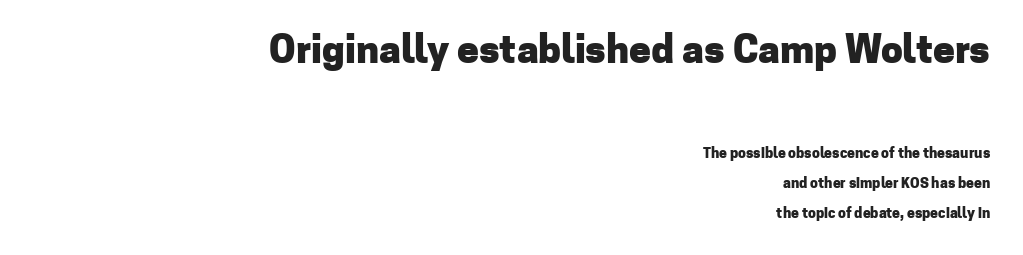
{"serif": "no", "italic": "no", "bold": "yes", "weight": "heavy", "width": "normal", "stroke_contrast": "low", "x_height": "medium", "monospaced": "no", "underline": "no", "align": "right", "line_spacing": "loose", "line_spacing_ratio": 2.13, "letter_spacing": "normal", "letter_spacing_em": 0.0, "larger_block": "first", "size_ratio": 2.79, "glyph_px": 39}
